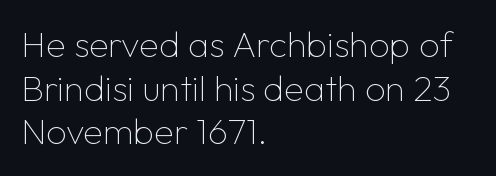
Q: Is the text bold? A: No.
Q: Is the text italic (slanted)? A: No, it is upright.
Q: Is the typeface a serif or a sans-serif typeface? A: Sans-serif.
Q: Is the text underlined? A: No.
Q: How is the paragraph aligned? A: Left-aligned.
Q: Is the spacing between letters normal or unusually wide? A: Normal.
Q: Width (condensed, normal, or wide)? A: Normal.
Q: Stroke contrast? A: Low.
Q: x-height? A: Medium.
Q: Monospaced? A: No.
